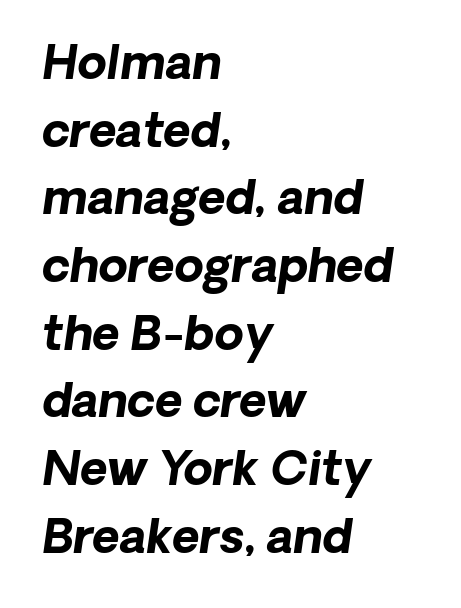
Look at the bottom of the vertical strokes: they stop flat, with no serifs. A dark, heavy texture on the line: the type is bold. Inter-character spacing is left at the font's built-in metrics. Each new line begins a customary step beneath the previous one. Do the characters align in a grid? No, the font is proportional. Glance below the letters and you will spot only blank space.
